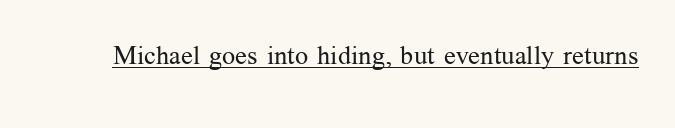
Short note: letters normally spaced. Is this a heavy cut? Hardly; it is regular or lighter. This sample uses an upright cut, with every glyph sitting square on the baseline. Is there an underline? Yes — a line sits under the letters.
